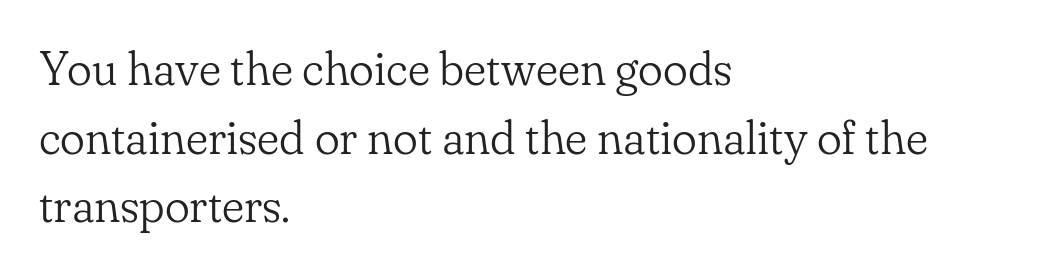
The image shows 47 px light serif type, upright; set left-aligned, normal line spacing (1.46x), normal letter spacing, not underlined; low stroke contrast and a small x-height.
